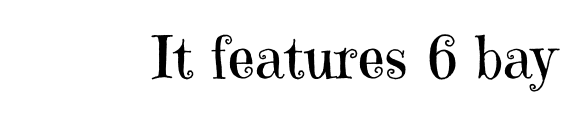
Descenders hang freely into open space. Note the varied advance widths — an 'i' is clearly narrower than an 'm'. There is no visible air inserted between adjacent glyphs. Font category for this specimen: serif. This is roman type, the default non-slanted kind. The strokes carry an ordinary text weight at most.
